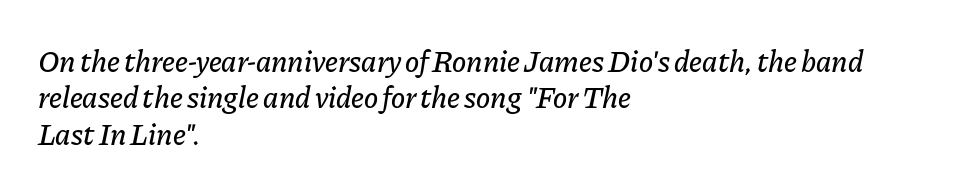
Look at the tracking — it's just the regular setting, nothing added. Is this a fixed-width face? No — the glyphs have proportional, varying widths. The zone under the glyphs is completely vacant. Does the copy run flush right? No — it runs flush left.
